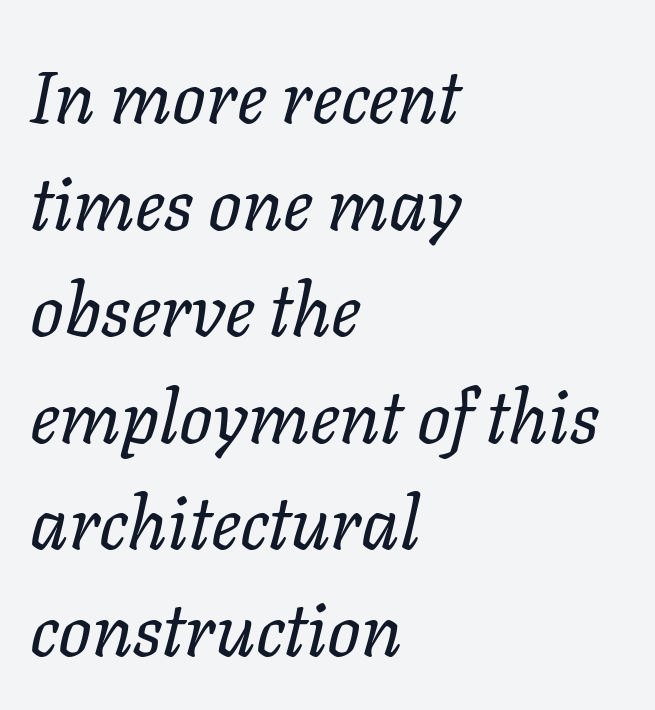
Q: Is the text bold? A: No.
Q: Is the text italic (slanted)? A: Yes, it leans right by about 11 degrees.
Q: Is the text underlined? A: No.
Q: How is the paragraph aligned? A: Left-aligned.
Q: Is the spacing between letters normal or unusually wide? A: Normal.
Q: Is the spacing between lines tight, normal or loose? A: Normal.
Q: Width (condensed, normal, or wide)? A: Normal.
Q: Stroke contrast? A: Low.
Q: x-height? A: Medium.
Q: Monospaced? A: No.
